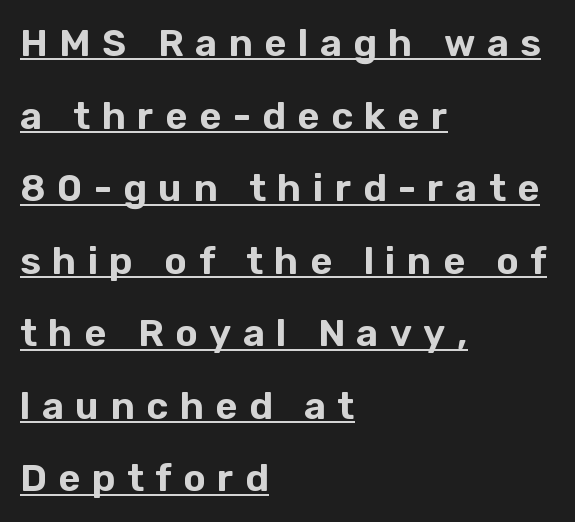
Unlike a traditional serif, this face leaves its strokes unadorned. Substantial extra tracking has been applied to these lines. A continuous stroke trails under the words, as in a hyperlink. A typesetter would call this proportional, since set widths differ per character.
